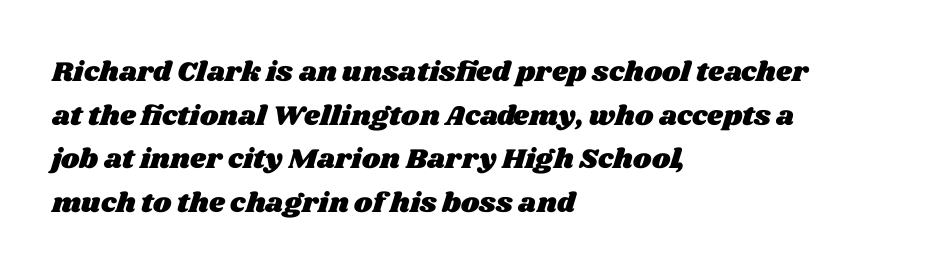
Leftover space on each line is placed entirely after the last word. You could not count columns in this text — the font is proportionally spaced. Bare-footed words on every line. This rendering leaves character spacing at its baseline value. Compared with typical paragraphs, the rows here are spaced about the same.
